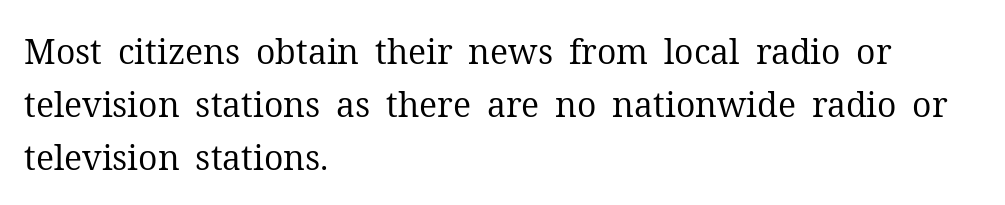
The image shows 34 px regular-weight serif type, upright; set left-aligned, normal line spacing (1.56x), normal letter spacing, not underlined; medium stroke contrast and a medium x-height.
